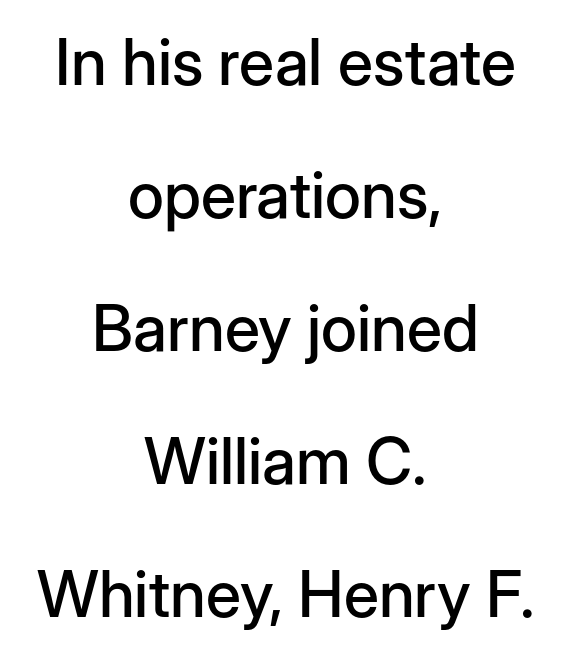
{"serif": "no", "italic": "no", "width": "normal", "stroke_contrast": "low", "x_height": "medium", "monospaced": "no", "underline": "no", "align": "center", "line_spacing": "loose", "line_spacing_ratio": 2.08, "letter_spacing": "normal", "letter_spacing_em": 0.0, "glyph_px": 64}
